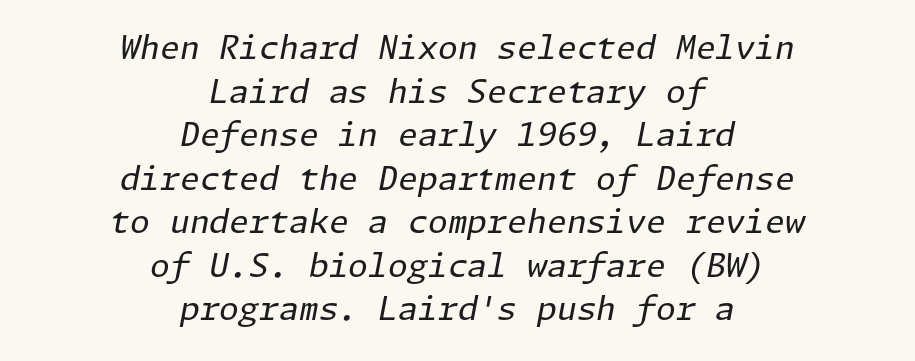
Q: Is the text bold? A: No.
Q: Is the text italic (slanted)? A: Yes, it leans right by about 11 degrees.
Q: Is the text underlined? A: No.
Q: How is the paragraph aligned? A: Centered.
Q: Is the spacing between letters normal or unusually wide? A: Normal.
Q: Is the spacing between lines tight, normal or loose? A: Normal.
Q: Width (condensed, normal, or wide)? A: Normal.
Q: Stroke contrast? A: Low.
Q: x-height? A: Medium.
